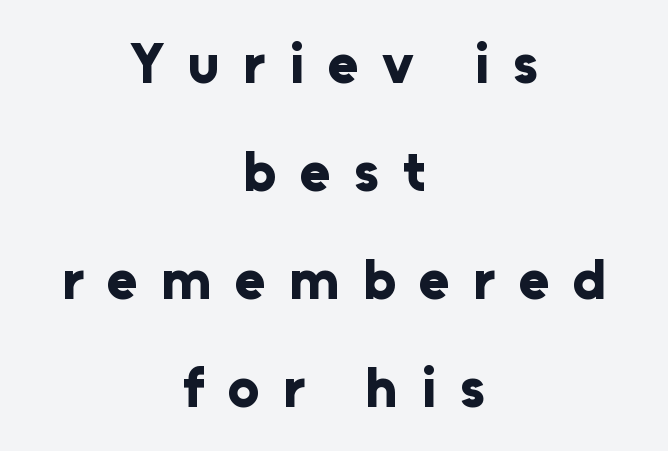
Q: Is the text bold? A: Yes.
Q: Is the text italic (slanted)? A: No, it is upright.
Q: Is the typeface a serif or a sans-serif typeface? A: Sans-serif.
Q: Is the text underlined? A: No.
Q: How is the paragraph aligned? A: Centered.
Q: Is the spacing between letters normal or unusually wide? A: Unusually wide.
Q: Is the spacing between lines tight, normal or loose? A: Loose.
Q: Width (condensed, normal, or wide)? A: Normal.
Q: Stroke contrast? A: Low.
Q: x-height? A: Medium.
Q: Monospaced? A: No.
